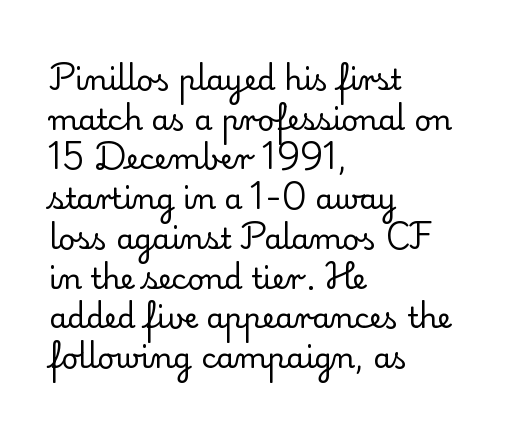
What stands out about the letter spacing? Nothing — it is the standard amount. The paragraph shown leans on its left margin. The face used here is proportionally spaced, like ordinary book or web type. Does the type have serifs? Yes, each stem ends in a small foot. Only glyphs here, with clear space below each row. Unlike italic type, these characters show no tilt at all.
